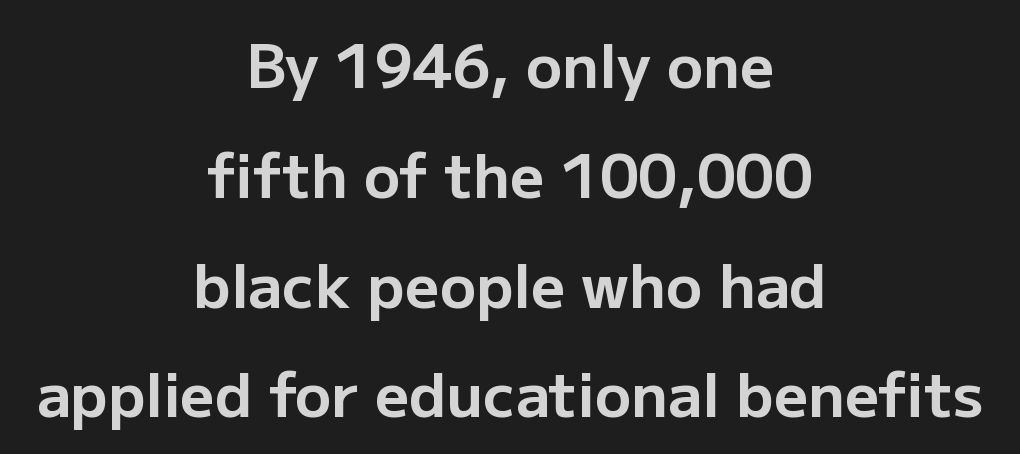
The image shows 60 px bold sans-serif type, upright; set centered, line spacing 1.83x, normal letter spacing, not underlined; low stroke contrast and a medium x-height.
